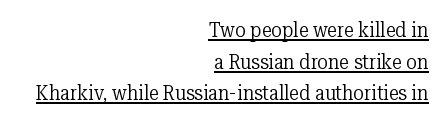
The image shows 20 px text type, upright; set right-aligned, normal line spacing (1.58x), normal letter spacing, underlined.
